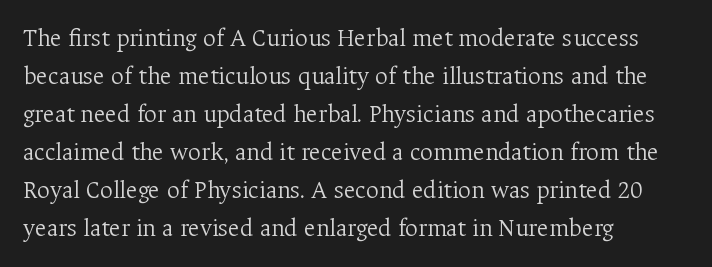
The font's upright variant was chosen for this text. The specimen omits any rule beneath the text block's lines. All the whitespace from short lines collects on the right. Tracking here is standard; glyphs follow each other at the usual distance.
